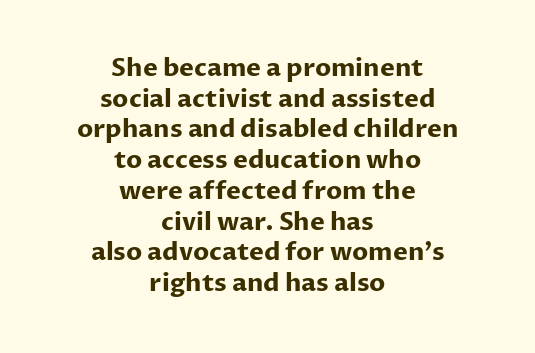
{"italic": "no", "bold": "yes", "underline": "no", "align": "center", "line_spacing_ratio": 1.23, "letter_spacing": "normal", "letter_spacing_em": 0.0, "glyph_px": 25}
